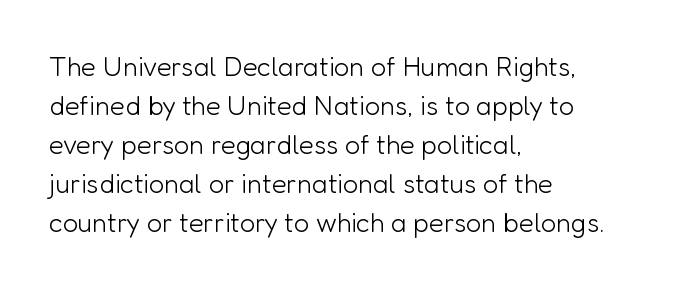
{"italic": "no", "bold": "no", "underline": "no", "align": "left", "line_spacing": "normal", "line_spacing_ratio": 1.44, "letter_spacing": "normal", "letter_spacing_em": 0.0, "glyph_px": 27}
